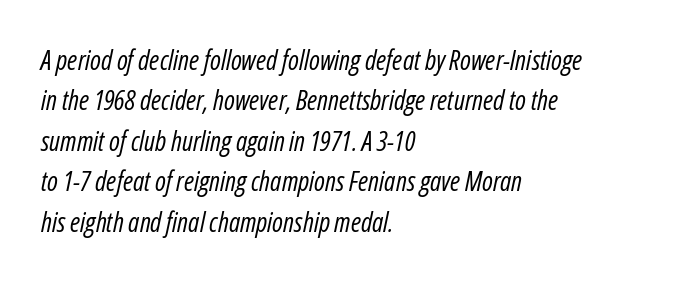
Q: Is the text bold? A: No.
Q: Is the text italic (slanted)? A: Yes, it leans right by about 12 degrees.
Q: Is the text underlined? A: No.
Q: How is the paragraph aligned? A: Left-aligned.
Q: Is the spacing between letters normal or unusually wide? A: Normal.
Q: Is the spacing between lines tight, normal or loose? A: Normal.
